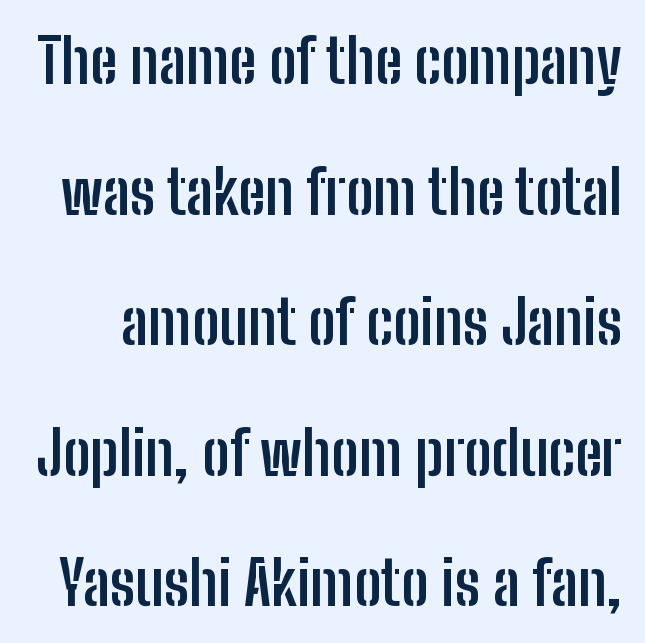
The image shows 61 px semibold, condensed sans-serif type, upright; set loose line spacing (2.14x), normal letter spacing, not underlined; low stroke contrast and a medium x-height.
